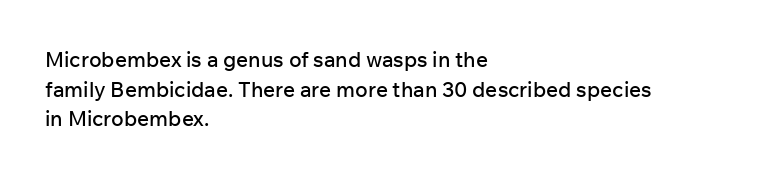
The image shows 21 px text type, upright; set left-aligned, normal line spacing (1.41x), normal letter spacing, not underlined.
